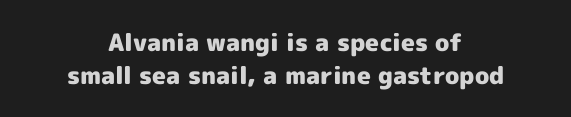
Q: Is the text bold? A: Yes.
Q: Is the text italic (slanted)? A: No, it is upright.
Q: Is the text underlined? A: No.
Q: How is the paragraph aligned? A: Centered.
Q: Is the spacing between letters normal or unusually wide? A: Normal.
Q: Is the spacing between lines tight, normal or loose? A: Normal.
